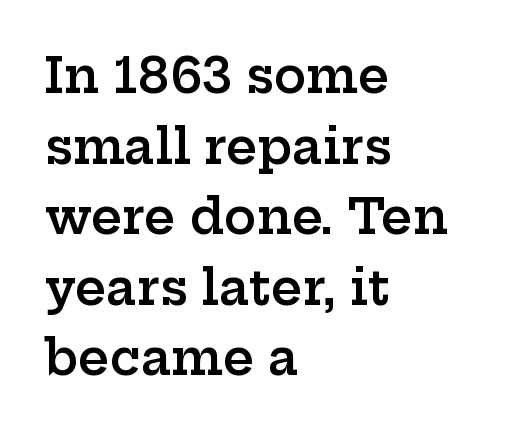
{"serif": "yes", "italic": "no", "bold": "semi", "weight": "semibold", "width": "wide", "stroke_contrast": "low", "x_height": "medium", "monospaced": "no", "underline": "no", "align": "left", "line_spacing": "normal", "line_spacing_ratio": 1.47, "letter_spacing": "normal", "letter_spacing_em": 0.0, "glyph_px": 48}
